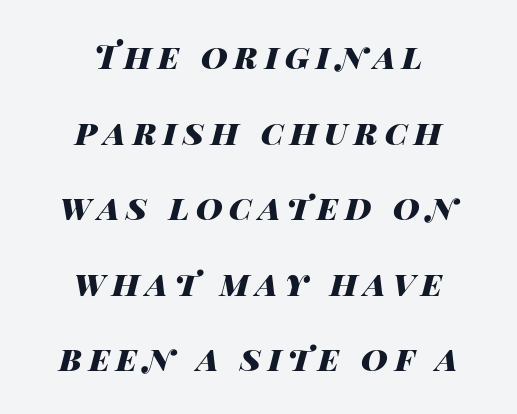
{"italic": "yes", "lean": "right", "slant_degrees": 14, "bold": "yes", "weight": "heavy", "width": "wide", "stroke_contrast": "high", "x_height": "large", "monospaced": "no", "underline": "no", "align": "center", "line_spacing": "loose", "line_spacing_ratio": 2.29, "letter_spacing": "wide", "letter_spacing_em": 0.2, "glyph_px": 33}
